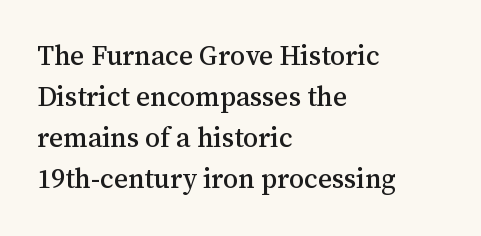
Q: Is the text italic (slanted)? A: No, it is upright.
Q: Is the text underlined? A: No.
Q: How is the paragraph aligned? A: Left-aligned.
Q: Is the spacing between letters normal or unusually wide? A: Normal.
Q: Is the spacing between lines tight, normal or loose? A: Normal.
